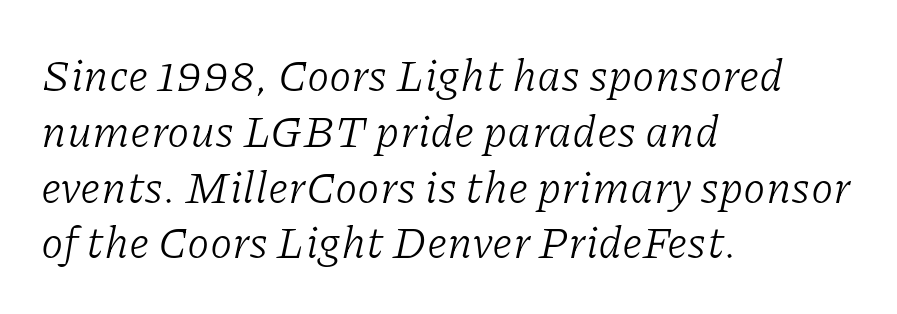
Q: Is the text bold? A: No.
Q: Is the text italic (slanted)? A: Yes, it leans right by about 11 degrees.
Q: Is the typeface a serif or a sans-serif typeface? A: Serif.
Q: Is the text underlined? A: No.
Q: How is the paragraph aligned? A: Left-aligned.
Q: Is the spacing between letters normal or unusually wide? A: Normal.
Q: Width (condensed, normal, or wide)? A: Normal.
Q: Stroke contrast? A: Low.
Q: x-height? A: Medium.
Q: Monospaced? A: No.
